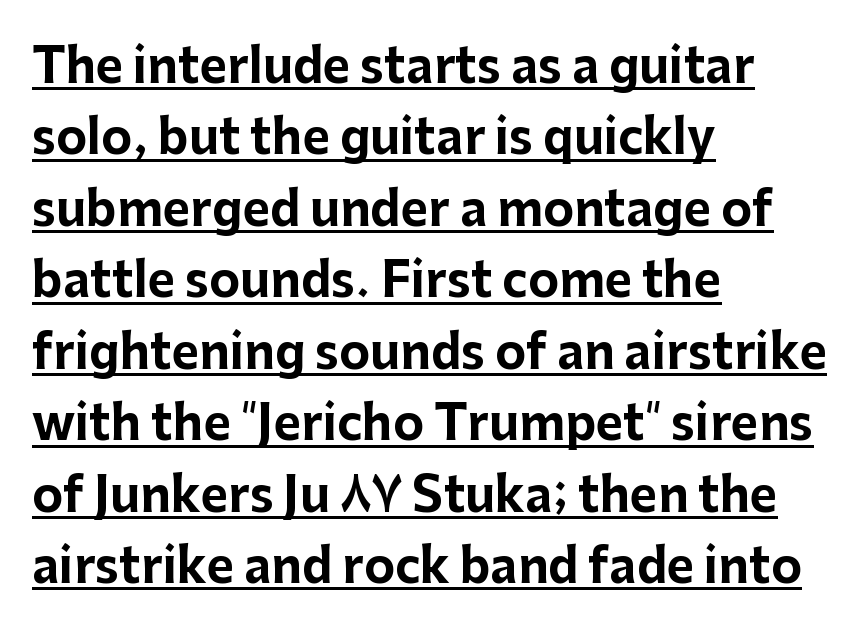
Q: Is the text bold? A: Yes.
Q: Is the text italic (slanted)? A: No, it is upright.
Q: Is the typeface a serif or a sans-serif typeface? A: Sans-serif.
Q: Is the text underlined? A: Yes.
Q: How is the paragraph aligned? A: Left-aligned.
Q: Is the spacing between letters normal or unusually wide? A: Normal.
Q: Is the spacing between lines tight, normal or loose? A: Normal.
Q: Width (condensed, normal, or wide)? A: Normal.
Q: Stroke contrast? A: Low.
Q: x-height? A: Medium.
Q: Monospaced? A: No.
